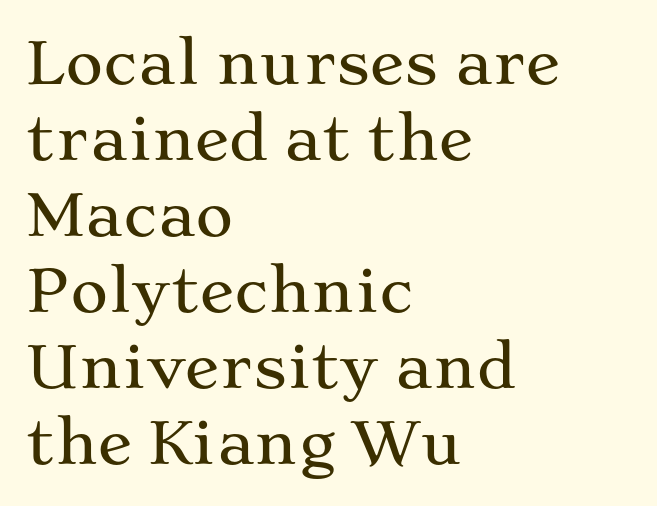
A typesetter would mark this as roman, not italic. The rows are spaced the way most documents space them. In terms of letterspacing, this is plain default setting. Short and long lines alike share a common starting point at left. Just letters on the line, the space beneath them empty.
